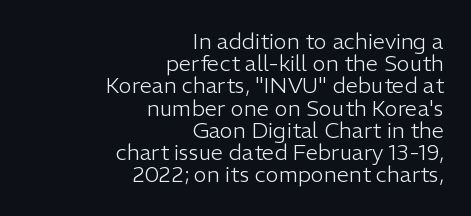
The image shows 22 px text type, upright; set right-aligned, tight line spacing (1.01x), normal letter spacing, not underlined.
